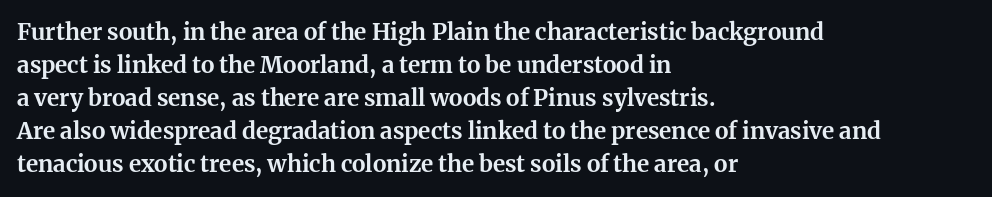
The image shows 23 px bold type, upright; set left-aligned, normal line spacing (1.44x), normal letter spacing, not underlined.
